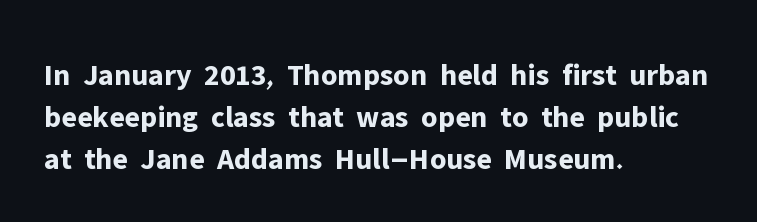
Q: Is the text bold? A: Yes.
Q: Is the text italic (slanted)? A: No, it is upright.
Q: Is the typeface a serif or a sans-serif typeface? A: Sans-serif.
Q: Is the text underlined? A: No.
Q: How is the paragraph aligned? A: Left-aligned.
Q: Is the spacing between letters normal or unusually wide? A: Normal.
Q: Is the spacing between lines tight, normal or loose? A: Normal.
Q: Width (condensed, normal, or wide)? A: Normal.
Q: Stroke contrast? A: Low.
Q: x-height? A: Medium.
Q: Monospaced? A: No.
